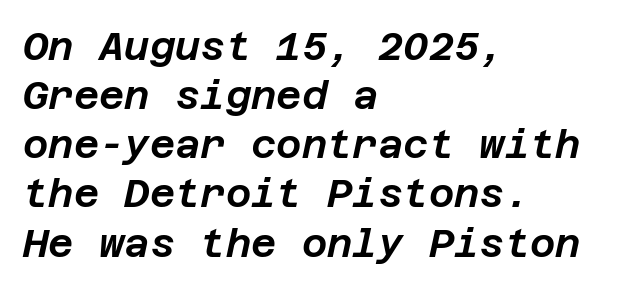
The image shows 39 px text type, italic (leaning right); set left-aligned, normal line spacing (1.26x), normal letter spacing, not underlined; low stroke contrast and a large x-height.
